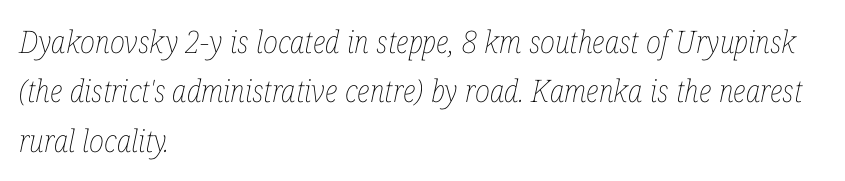
{"italic": "yes", "lean": "right", "slant_degrees": 12, "bold": "no", "weight": "thin", "width": "condensed", "stroke_contrast": "low", "x_height": "medium", "monospaced": "no", "underline": "no", "align": "left", "line_spacing": "normal", "line_spacing_ratio": 1.59, "letter_spacing": "normal", "letter_spacing_em": 0.0, "glyph_px": 31}
